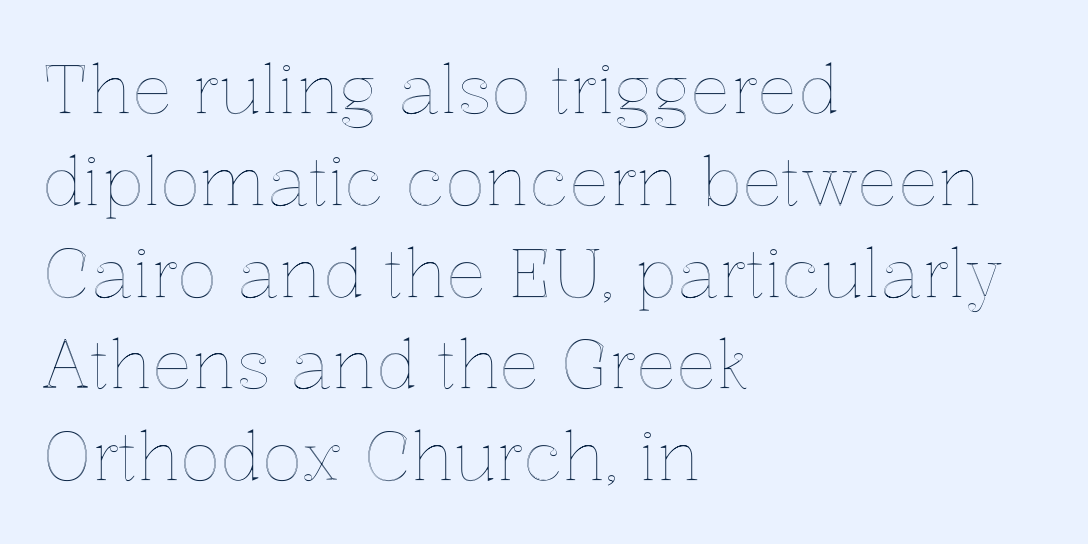
Each letter keeps its own natural width here, so spacing adapts to shape. The glyphs are unaccompanied by any horizontal stroke below them. Short and long lines alike share a common starting point at left. Compared with typical paragraphs, the rows here are spaced about the same.
